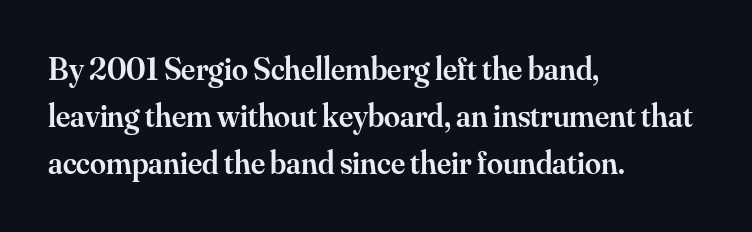
{"serif": "yes", "italic": "no", "bold": "semi", "weight": "semibold", "width": "normal", "stroke_contrast": "medium", "x_height": "small", "monospaced": "no", "underline": "no", "align": "left", "line_spacing": "normal", "line_spacing_ratio": 1.47, "letter_spacing": "normal", "letter_spacing_em": 0.0, "glyph_px": 32}
